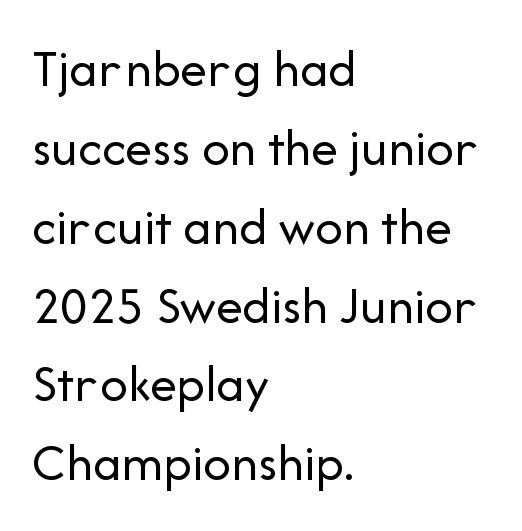
The image shows 54 px regular-weight sans-serif type, upright; set left-aligned, normal line spacing (1.46x), normal letter spacing, not underlined; low stroke contrast and a medium x-height.
